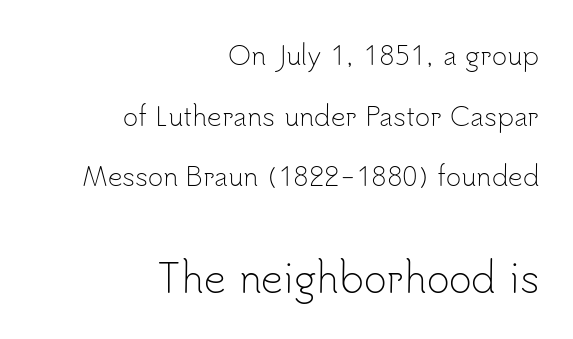
The rendering uses natural spacing where letterforms have individual widths. Default kerning and tracking; the words read as compact shapes. Plain, unruled lines of type. Leftover space on each line is placed entirely before the opening word. The font's upright variant was chosen for this text. How would I describe the line gaps? Wide and relaxed.
